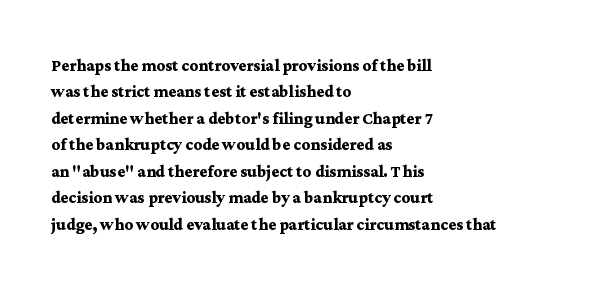
{"italic": "no", "bold": "yes", "underline": "no", "align": "left", "line_spacing": "normal", "line_spacing_ratio": 1.26, "letter_spacing": "normal", "letter_spacing_em": 0.0, "glyph_px": 21}
